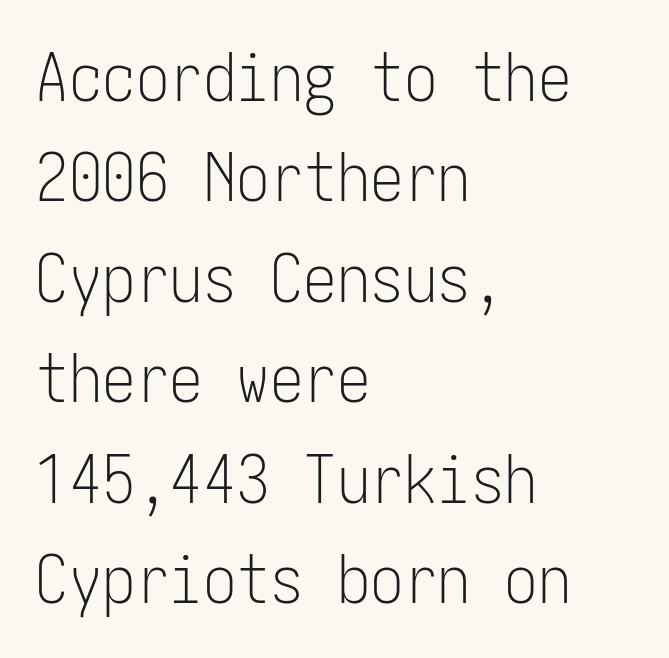
The setting favours the left margin, as ordinary paragraphs usually do. Line spacing here is normal. A quiet, ordinary-to-light weight characterises the typeface. Typographically, this falls in the sans-serif category. Do the letters lean? They stand straight. Lines of text with bare space underneath.
